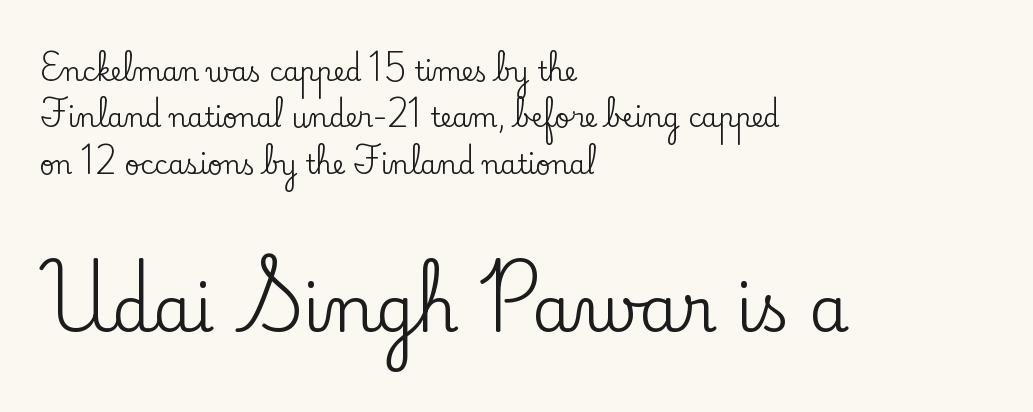
Q: Is the text italic (slanted)? A: No, it is upright.
Q: Is the typeface a serif or a sans-serif typeface? A: Serif.
Q: Is the text underlined? A: No.
Q: How is the paragraph aligned? A: Left-aligned.
Q: Is the spacing between letters normal or unusually wide? A: Normal.
Q: Which block of text is set in a larger size, the first (top) or the second (bottom)? A: The second (bottom) one.
Q: Width (condensed, normal, or wide)? A: Normal.
Q: Stroke contrast? A: Low.
Q: x-height? A: Small.
Q: Monospaced? A: No.
